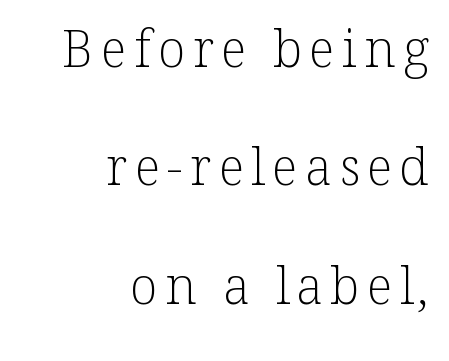
Compared with a flush-left layout, this one pins lines to the opposite, right side. Font category for this specimen: serif. This is not heavy type; no bold has been used. Looks like regular typesetting: each glyph gets only the width it needs. This is the regular roman posture of the typeface.
